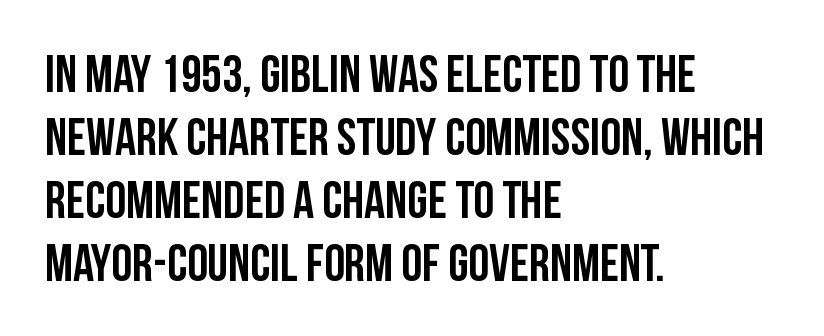
{"serif": "no", "italic": "no", "bold": "yes", "weight": "semibold", "width": "condensed", "stroke_contrast": "low", "x_height": "large", "monospaced": "no", "underline": "no", "align": "left", "line_spacing_ratio": 1.21, "letter_spacing": "normal", "letter_spacing_em": 0.0, "glyph_px": 52}
